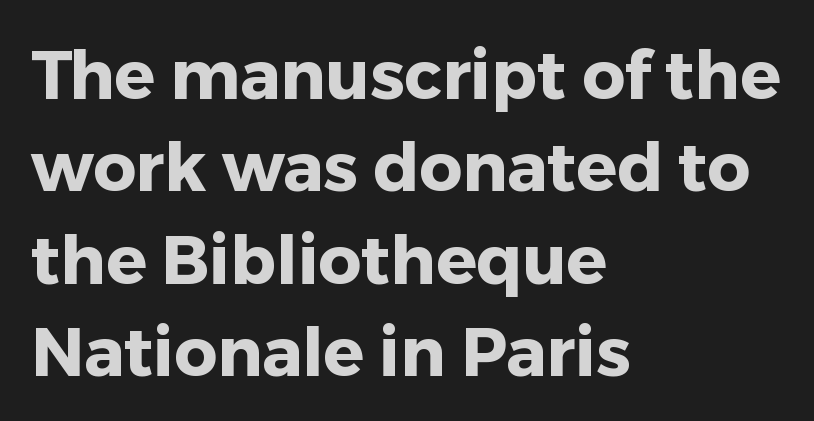
Q: Is the text bold? A: Yes.
Q: Is the text italic (slanted)? A: No, it is upright.
Q: Is the typeface a serif or a sans-serif typeface? A: Sans-serif.
Q: Is the text underlined? A: No.
Q: How is the paragraph aligned? A: Left-aligned.
Q: Is the spacing between letters normal or unusually wide? A: Normal.
Q: Is the spacing between lines tight, normal or loose? A: Normal.
Q: Width (condensed, normal, or wide)? A: Normal.
Q: Stroke contrast? A: Low.
Q: x-height? A: Medium.
Q: Monospaced? A: No.
